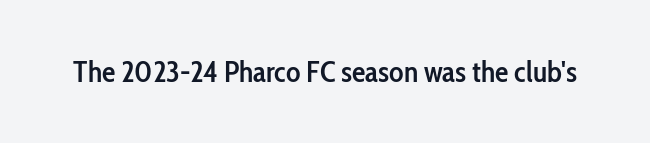
{"serif": "no", "italic": "no", "bold": "semi", "weight": "semibold", "width": "condensed", "stroke_contrast": "low", "x_height": "medium", "monospaced": "no", "underline": "no", "letter_spacing": "normal", "letter_spacing_em": 0.0, "glyph_px": 30}
